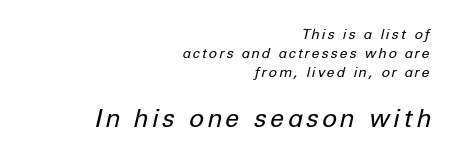
Q: Is the text bold? A: No.
Q: Is the text italic (slanted)? A: Yes, it leans right by about 12 degrees.
Q: Is the text underlined? A: No.
Q: How is the paragraph aligned? A: Right-aligned.
Q: Is the spacing between lines tight, normal or loose? A: Normal.
Q: Which block of text is set in a larger size, the first (top) or the second (bottom)? A: The second (bottom) one.
